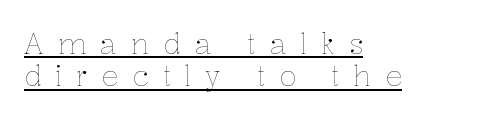
Q: Is the text bold? A: No.
Q: Is the text italic (slanted)? A: No, it is upright.
Q: Is the text underlined? A: Yes.
Q: How is the paragraph aligned? A: Left-aligned.
Q: Is the spacing between letters normal or unusually wide? A: Unusually wide.
Q: Width (condensed, normal, or wide)? A: Normal.
Q: Stroke contrast? A: Low.
Q: x-height? A: Medium.
Q: Monospaced? A: No.
